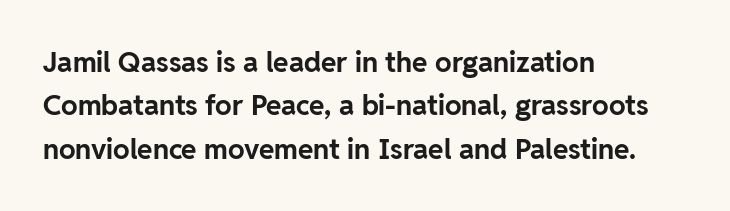
This sample uses plain, unmodified letter spacing. Pretty heavy lettering here — definitely bold. Descenders are the only things crossing below the line. I'd call this a sans setting — the letters go barefoot. Characters remain perfectly vertical along every line. Horizontally, the lines are justified to the leading edge only.
